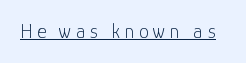
Every word sits above its own underline. Bold? No — there's no thickening of the strokes. There is plenty of visible air inserted between adjacent glyphs. Vertical strokes here are truly vertical.
